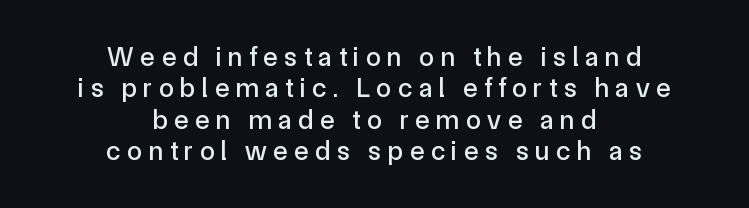
Typeset on center — no edge is straight. There is plenty of visible air inserted between adjacent glyphs. Every character sits straight up, as roman type does. Has an underline been added? It has not.
